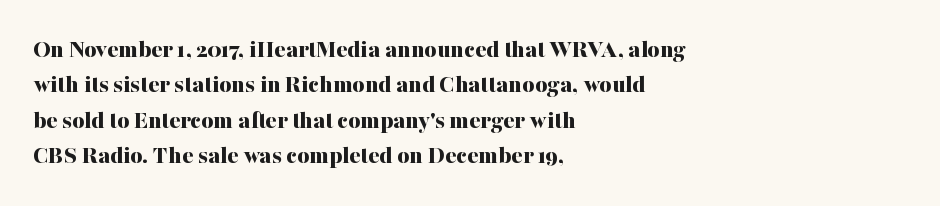
Q: Is the text bold? A: Yes.
Q: Is the text italic (slanted)? A: No, it is upright.
Q: Is the text underlined? A: No.
Q: How is the paragraph aligned? A: Left-aligned.
Q: Is the spacing between letters normal or unusually wide? A: Normal.
Q: Is the spacing between lines tight, normal or loose? A: Normal.
